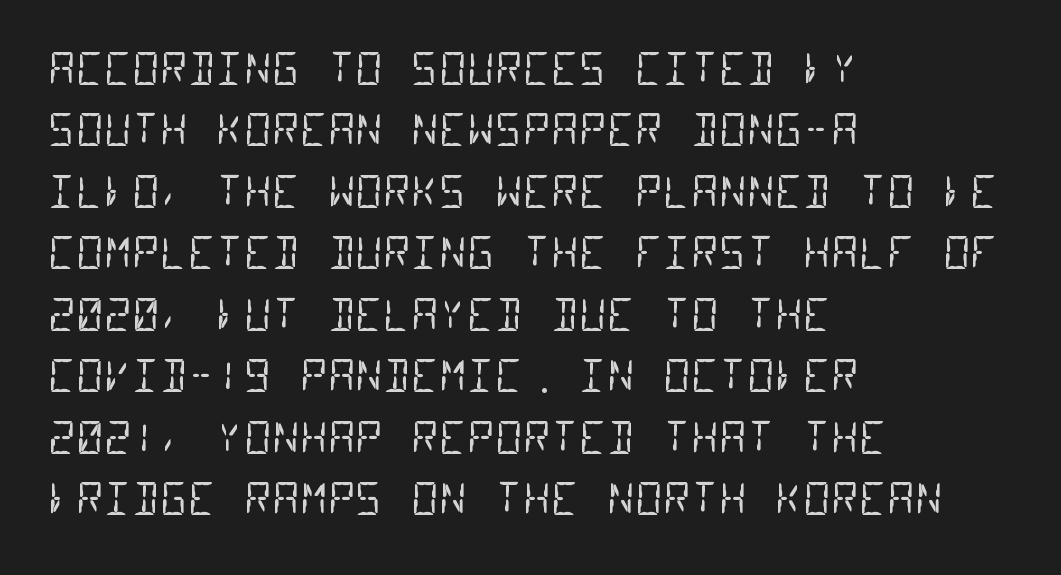
Q: Is the text bold? A: No.
Q: Is the typeface a serif or a sans-serif typeface? A: Sans-serif.
Q: Is the text underlined? A: No.
Q: How is the paragraph aligned? A: Left-aligned.
Q: Is the spacing between letters normal or unusually wide? A: Normal.
Q: Is the spacing between lines tight, normal or loose? A: Normal.
Q: Width (condensed, normal, or wide)? A: Condensed.
Q: Stroke contrast? A: Low.
Q: x-height? A: Large.
Q: Monospaced? A: Yes.
